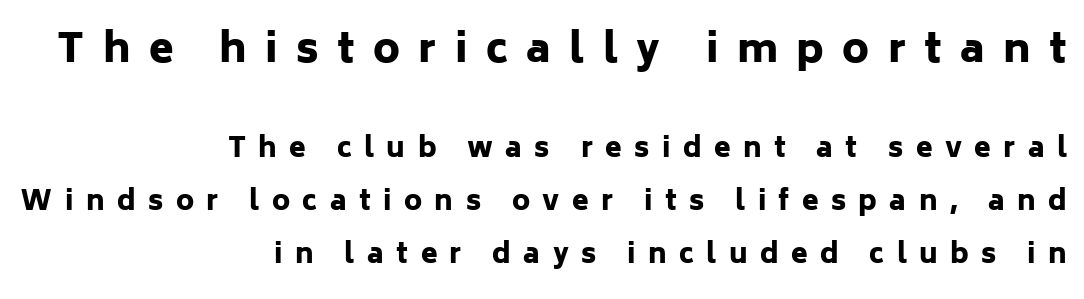
Q: Is the text bold? A: Yes.
Q: Is the text italic (slanted)? A: No, it is upright.
Q: Is the typeface a serif or a sans-serif typeface? A: Sans-serif.
Q: Is the text underlined? A: No.
Q: How is the paragraph aligned? A: Right-aligned.
Q: Is the spacing between letters normal or unusually wide? A: Unusually wide.
Q: Is the spacing between lines tight, normal or loose? A: Loose.
Q: Which block of text is set in a larger size, the first (top) or the second (bottom)? A: The first (top) one.
Q: Width (condensed, normal, or wide)? A: Normal.
Q: Stroke contrast? A: Low.
Q: x-height? A: Medium.
Q: Monospaced? A: No.
